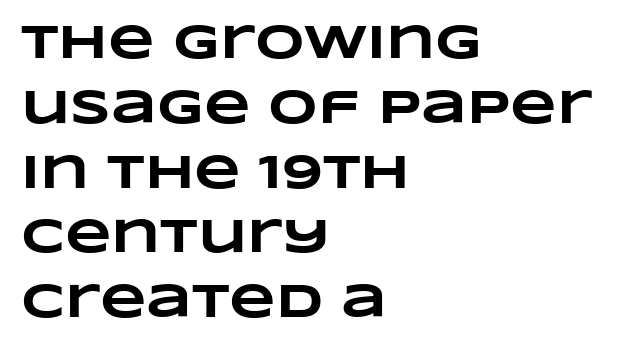
The image shows 48 px heavy, wide type; set left-aligned, normal line spacing (1.35x), normal letter spacing, not underlined; low stroke contrast and a large x-height.
